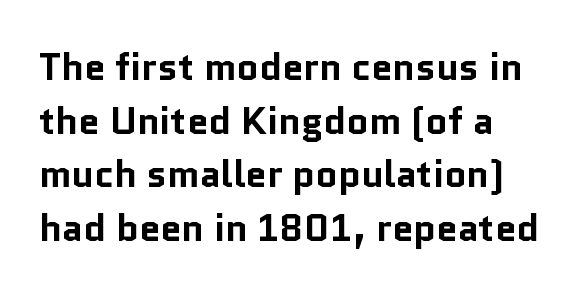
Short and long lines alike share a common starting point at left. Observe the absence of serifs on each vertical stroke in this sample. A typesetter would mark this as roman, not italic. The rendering uses a moderate line-height, typical for paragraphs. Proportional: the letters do not fall into vertical columns.
